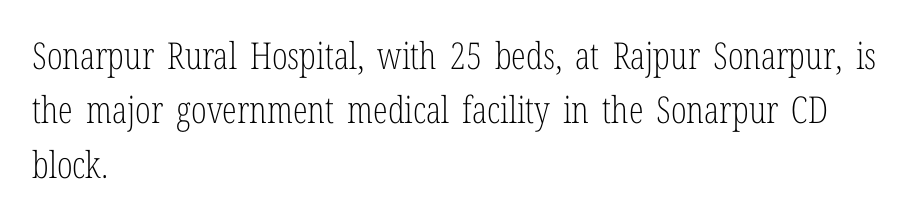
Q: Is the text bold? A: No.
Q: Is the text italic (slanted)? A: No, it is upright.
Q: Is the typeface a serif or a sans-serif typeface? A: Serif.
Q: Is the text underlined? A: No.
Q: How is the paragraph aligned? A: Left-aligned.
Q: Is the spacing between letters normal or unusually wide? A: Normal.
Q: Is the spacing between lines tight, normal or loose? A: Normal.
Q: Width (condensed, normal, or wide)? A: Condensed.
Q: Stroke contrast? A: Low.
Q: x-height? A: Medium.
Q: Monospaced? A: No.
